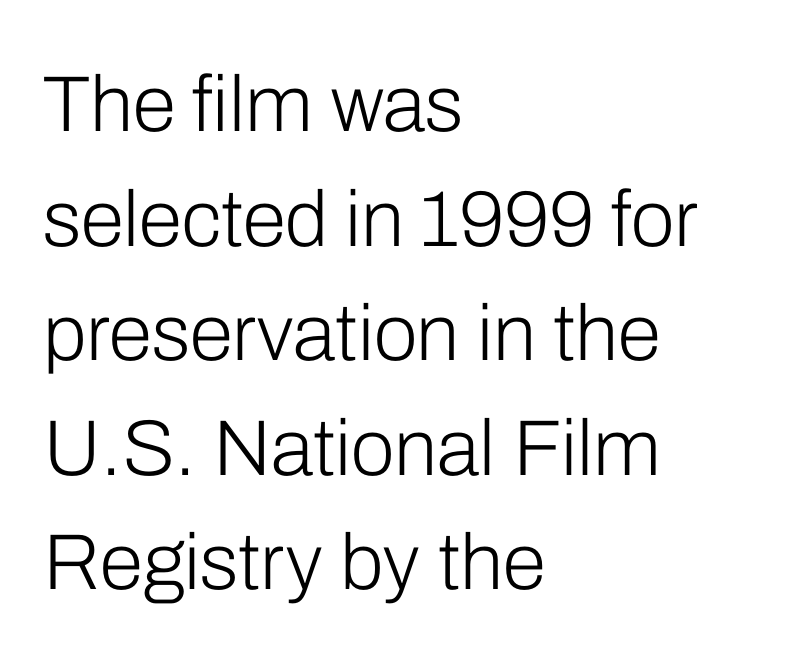
Q: Is the text bold? A: No.
Q: Is the text italic (slanted)? A: No, it is upright.
Q: Is the typeface a serif or a sans-serif typeface? A: Sans-serif.
Q: Is the text underlined? A: No.
Q: How is the paragraph aligned? A: Left-aligned.
Q: Is the spacing between letters normal or unusually wide? A: Normal.
Q: Is the spacing between lines tight, normal or loose? A: Normal.
Q: Width (condensed, normal, or wide)? A: Normal.
Q: Stroke contrast? A: Low.
Q: x-height? A: Medium.
Q: Monospaced? A: No.
